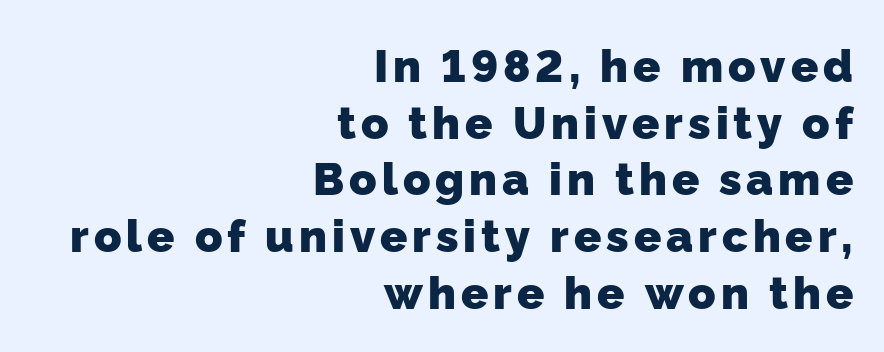
{"serif": "no", "bold": "yes", "weight": "heavy", "width": "normal", "stroke_contrast": "low", "x_height": "medium", "monospaced": "no", "underline": "no", "align": "right", "line_spacing": "normal", "line_spacing_ratio": 1.26, "glyph_px": 45}
